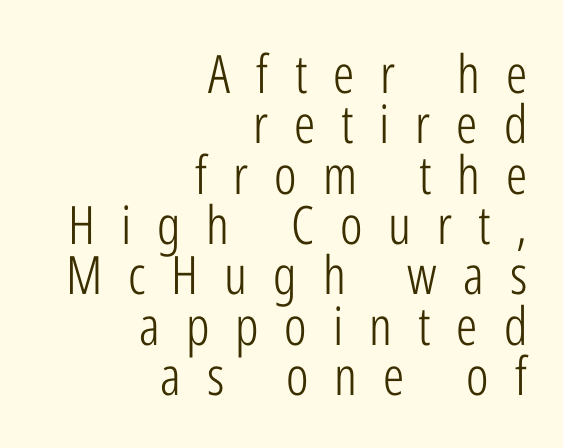
The image shows 53 px light, condensed sans-serif type, upright; set right-aligned, tight line spacing (0.95x), unusually wide letter spacing (+0.49 em), not underlined; low stroke contrast and a medium x-height.
